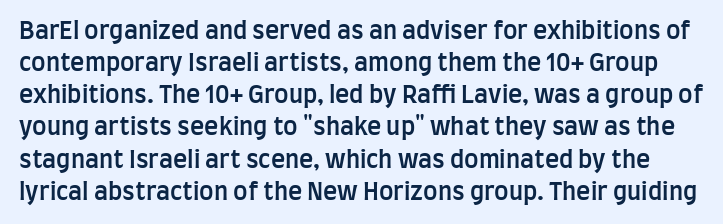
A bit beefed up — I'd call it semibold rather than bold. The type sits square on the baseline with zero lean. A normal amount of white space separates one row of letters from the next. Underline: absent. Does extra space separate the letters? No, they use regular spacing.
